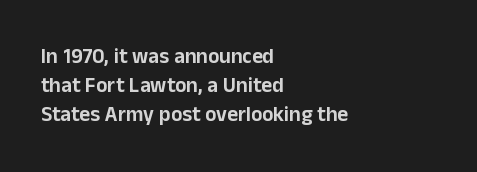
{"italic": "no", "underline": "no", "align": "left", "line_spacing": "normal", "line_spacing_ratio": 1.39, "letter_spacing": "normal", "letter_spacing_em": 0.0, "glyph_px": 21}
